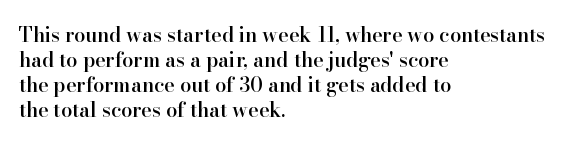
The image shows 20 px text type, upright; set left-aligned, normal line spacing (1.25x), normal letter spacing, not underlined.
